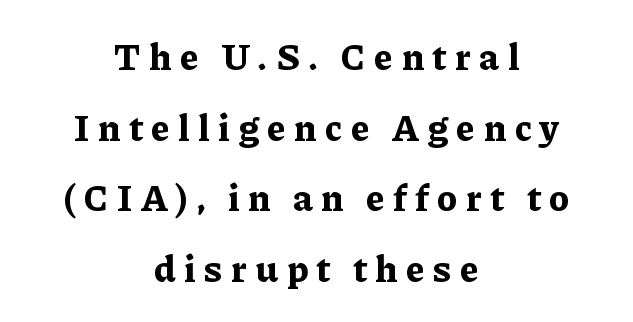
Q: Is the text bold? A: Yes.
Q: Is the text italic (slanted)? A: No, it is upright.
Q: Is the typeface a serif or a sans-serif typeface? A: Serif.
Q: Is the text underlined? A: No.
Q: How is the paragraph aligned? A: Centered.
Q: Is the spacing between letters normal or unusually wide? A: Unusually wide.
Q: Width (condensed, normal, or wide)? A: Normal.
Q: Stroke contrast? A: Low.
Q: x-height? A: Medium.
Q: Monospaced? A: No.
